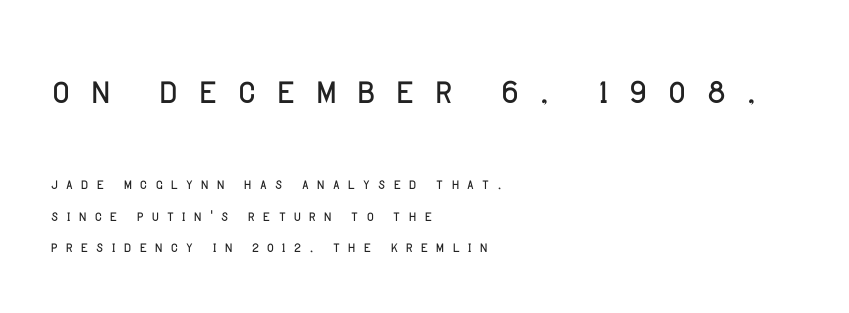
Q: Is the text bold? A: No.
Q: Is the text italic (slanted)? A: No, it is upright.
Q: Is the typeface a serif or a sans-serif typeface? A: Sans-serif.
Q: Is the text underlined? A: No.
Q: How is the paragraph aligned? A: Left-aligned.
Q: Is the spacing between letters normal or unusually wide? A: Unusually wide.
Q: Is the spacing between lines tight, normal or loose? A: Normal.
Q: Which block of text is set in a larger size, the first (top) or the second (bottom)? A: The first (top) one.
Q: Width (condensed, normal, or wide)? A: Normal.
Q: Stroke contrast? A: Low.
Q: x-height? A: Large.
Q: Monospaced? A: No.
